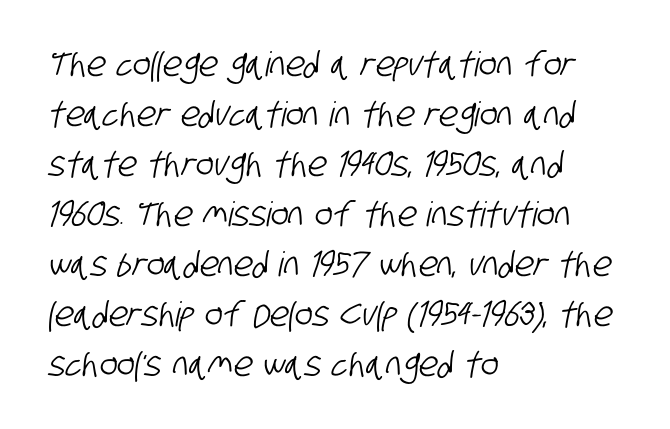
Q: Is the typeface a serif or a sans-serif typeface? A: Sans-serif.
Q: Is the text underlined? A: No.
Q: How is the paragraph aligned? A: Left-aligned.
Q: Is the spacing between letters normal or unusually wide? A: Normal.
Q: Is the spacing between lines tight, normal or loose? A: Normal.
Q: Width (condensed, normal, or wide)? A: Condensed.
Q: Stroke contrast? A: Low.
Q: x-height? A: Large.
Q: Monospaced? A: No.
